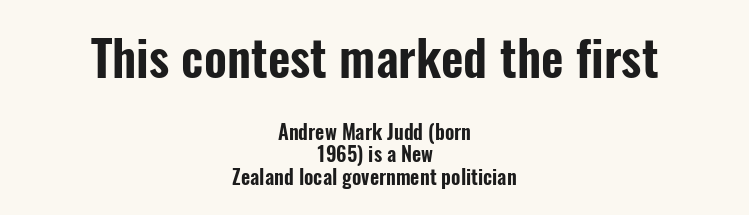
{"serif": "no", "italic": "no", "width": "condensed", "stroke_contrast": "low", "x_height": "medium", "monospaced": "no", "underline": "no", "align": "center", "line_spacing": "tight", "line_spacing_ratio": 1.12, "letter_spacing": "normal", "letter_spacing_em": 0.0, "larger_block": "first", "size_ratio": 2.45, "glyph_px": 49}
